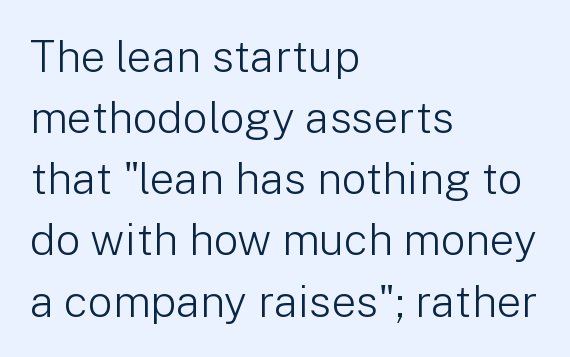
Q: Is the text bold? A: No.
Q: Is the text italic (slanted)? A: No, it is upright.
Q: Is the typeface a serif or a sans-serif typeface? A: Sans-serif.
Q: Is the text underlined? A: No.
Q: How is the paragraph aligned? A: Left-aligned.
Q: Is the spacing between letters normal or unusually wide? A: Normal.
Q: Is the spacing between lines tight, normal or loose? A: Normal.
Q: Width (condensed, normal, or wide)? A: Normal.
Q: Stroke contrast? A: Low.
Q: x-height? A: Medium.
Q: Monospaced? A: No.
